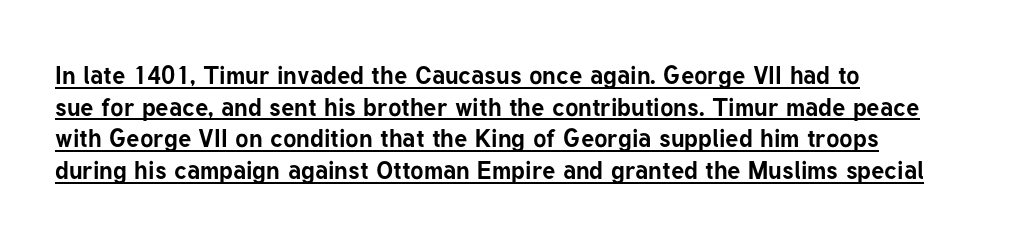
The image shows 25 px bold type, upright; set left-aligned, normal line spacing (1.27x), normal letter spacing, underlined.
